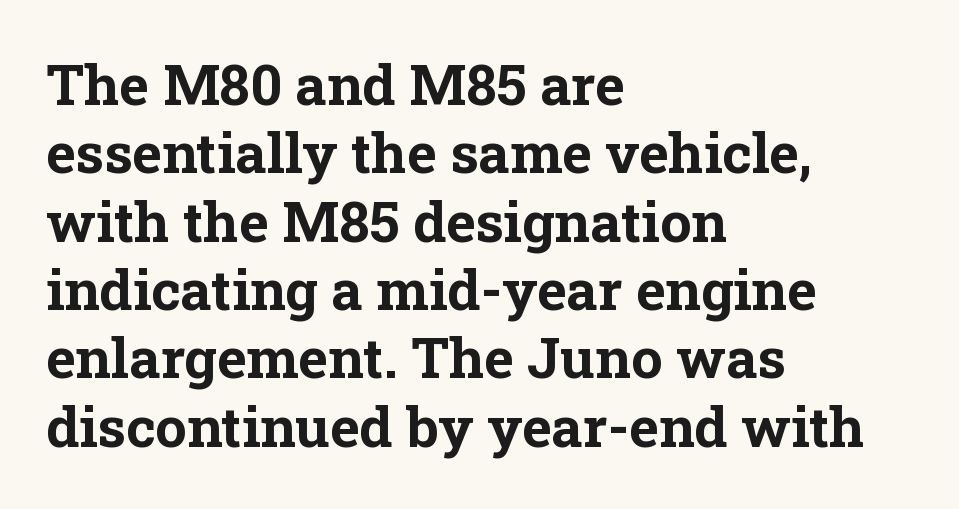
Spacing between characters is what you'd get straight out of the box. Examine the stroke ends and you'll spot serifs. Plenty of ink on the page — the face is bold. Horizontally, the lines are justified to the leading edge only. Notice how the stems are strictly vertical — no italics here.
